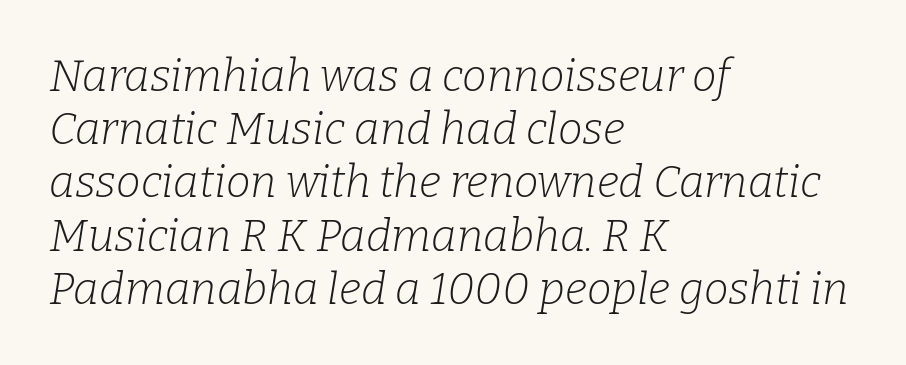
The image shows 44 px light serif type, italic (leaning right); set left-aligned, line spacing 1.21x, normal letter spacing, not underlined; low stroke contrast and a medium x-height.
